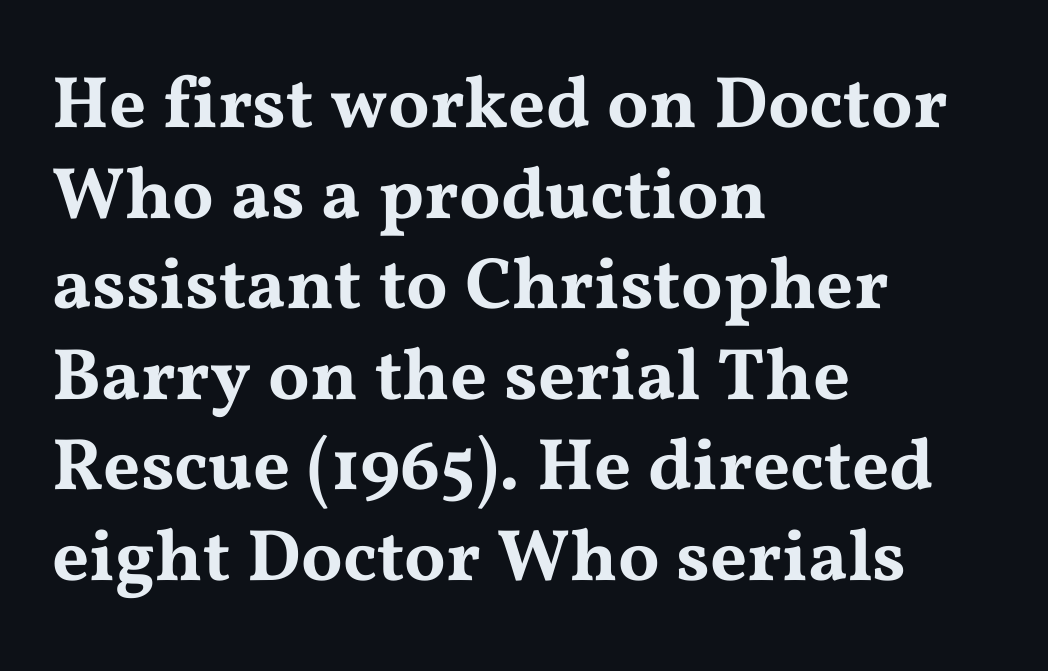
{"serif": "yes", "italic": "no", "width": "wide", "stroke_contrast": "medium", "x_height": "medium", "monospaced": "no", "underline": "no", "align": "left", "line_spacing_ratio": 1.24, "letter_spacing": "normal", "letter_spacing_em": 0.0, "glyph_px": 73}
